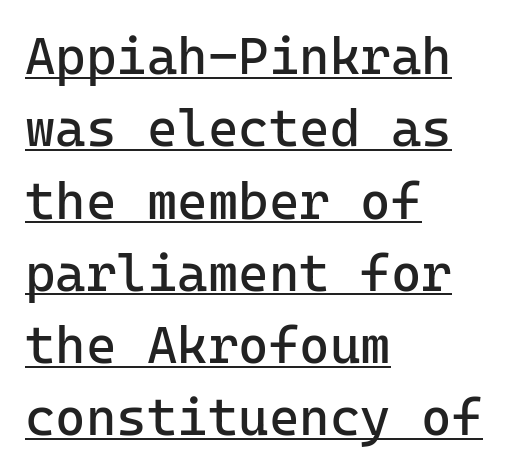
When letters stand straight like this, we call the style roman or upright. This rendering leaves character spacing at its baseline value. The rendered words wear a rule along their underside. Whoever set this chose a conventional vertical rhythm. The ragged edge is on the right, which tells us the setting is flush left. Fixed-width glyphs throughout — classic coding-font behaviour.
